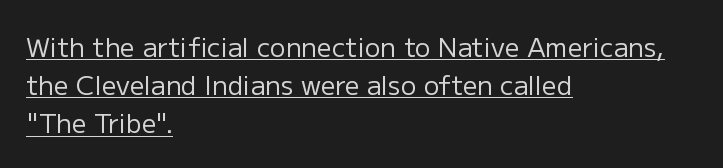
{"italic": "no", "bold": "no", "underline": "yes", "align": "left", "line_spacing": "normal", "line_spacing_ratio": 1.47, "letter_spacing": "normal", "letter_spacing_em": 0.0, "glyph_px": 26}
